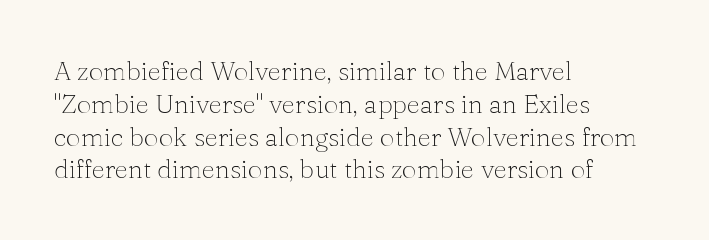
{"italic": "no", "bold": "no", "underline": "no", "align": "left", "line_spacing": "normal", "line_spacing_ratio": 1.26, "letter_spacing": "normal", "letter_spacing_em": 0.0, "glyph_px": 26}
